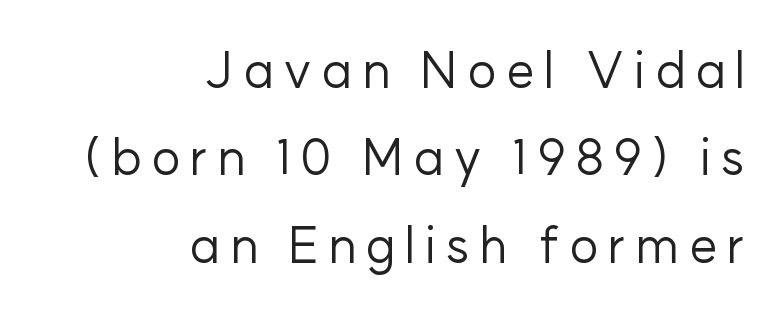
{"serif": "no", "italic": "no", "bold": "no", "weight": "regular", "width": "normal", "stroke_contrast": "low", "x_height": "medium", "monospaced": "no", "underline": "no", "align": "right", "line_spacing_ratio": 1.75, "glyph_px": 50}
